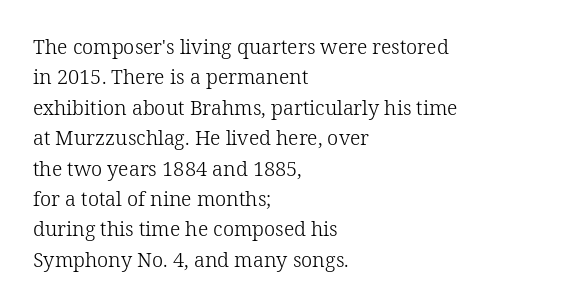
{"italic": "no", "bold": "no", "underline": "no", "align": "left", "line_spacing": "normal", "line_spacing_ratio": 1.52, "letter_spacing": "normal", "letter_spacing_em": 0.0, "glyph_px": 20}
